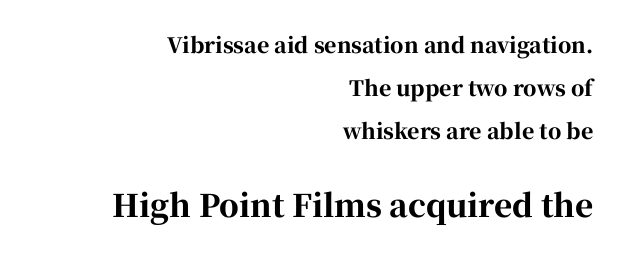
{"serif": "yes", "italic": "no", "bold": "yes", "weight": "bold", "width": "normal", "stroke_contrast": "high", "x_height": "medium", "monospaced": "no", "underline": "no", "align": "right", "line_spacing": "loose", "line_spacing_ratio": 2.04, "letter_spacing": "normal", "letter_spacing_em": 0.0, "larger_block": "second", "size_ratio": 1.48, "glyph_px": 31}
